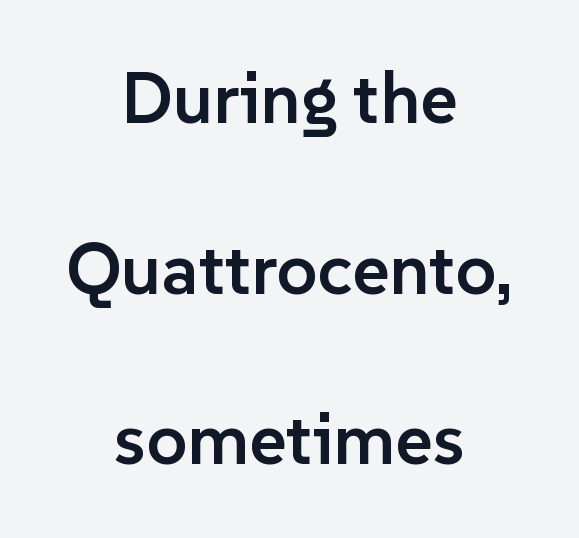
{"serif": "no", "italic": "no", "bold": "semi", "weight": "semibold", "width": "normal", "stroke_contrast": "low", "x_height": "medium", "monospaced": "no", "underline": "no", "align": "center", "line_spacing": "loose", "line_spacing_ratio": 2.37, "letter_spacing": "normal", "letter_spacing_em": 0.0, "glyph_px": 72}
